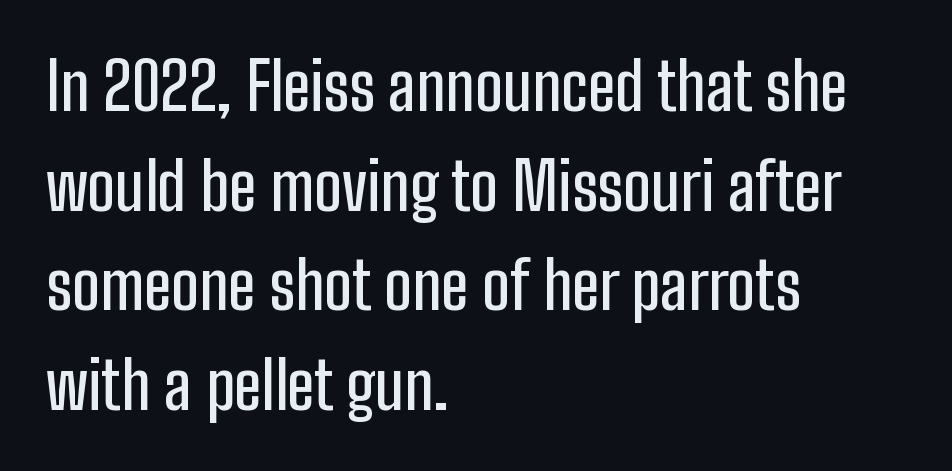
{"serif": "no", "italic": "no", "width": "condensed", "stroke_contrast": "low", "x_height": "medium", "monospaced": "no", "underline": "no", "align": "left", "line_spacing": "normal", "line_spacing_ratio": 1.51, "letter_spacing": "normal", "letter_spacing_em": 0.0, "glyph_px": 66}
